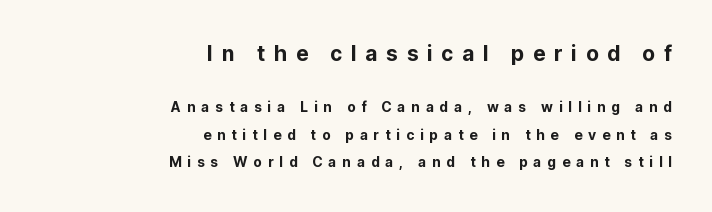
{"italic": "no", "underline": "no", "align": "right", "line_spacing": "loose", "line_spacing_ratio": 1.97, "letter_spacing": "wide", "letter_spacing_em": 0.41, "larger_block": "first", "size_ratio": 1.5, "glyph_px": 21}
